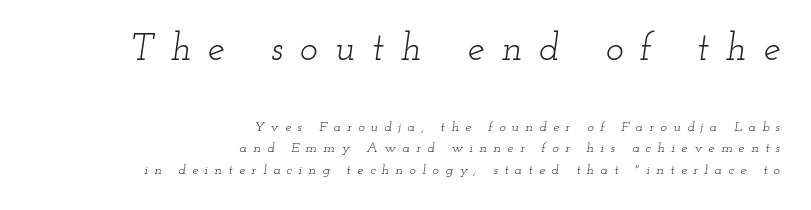
{"serif": "yes", "italic": "yes", "lean": "right", "slant_degrees": 12, "bold": "no", "weight": "light", "width": "wide", "stroke_contrast": "low", "x_height": "small", "monospaced": "no", "underline": "no", "align": "right", "line_spacing": "normal", "line_spacing_ratio": 1.54, "letter_spacing": "wide", "letter_spacing_em": 0.45, "larger_block": "first", "size_ratio": 2.71, "glyph_px": 38}
